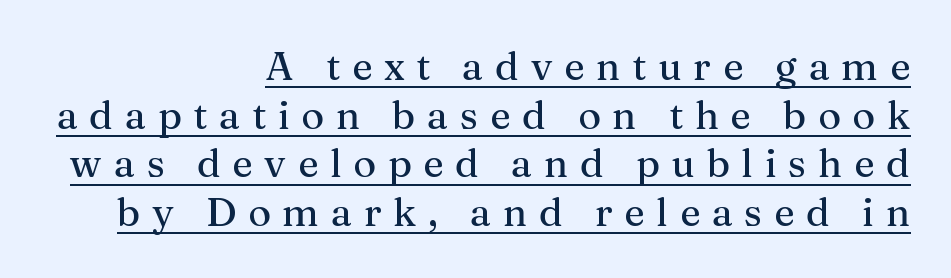
The passage shown has open, widely tracked lettering throughout. In designer terms, the underline attribute is active on this setting. The face used here is proportionally spaced, like ordinary book or web type. Examine the stroke ends and you'll spot serifs. Quick note: interline space is typical.
